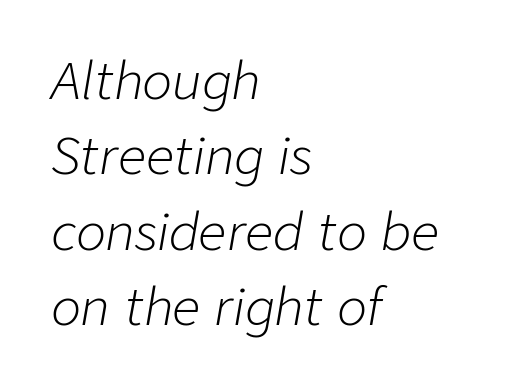
The image shows 50 px light type, italic (leaning right); set left-aligned, normal line spacing (1.51x), normal letter spacing, not underlined; low stroke contrast and a medium x-height.
